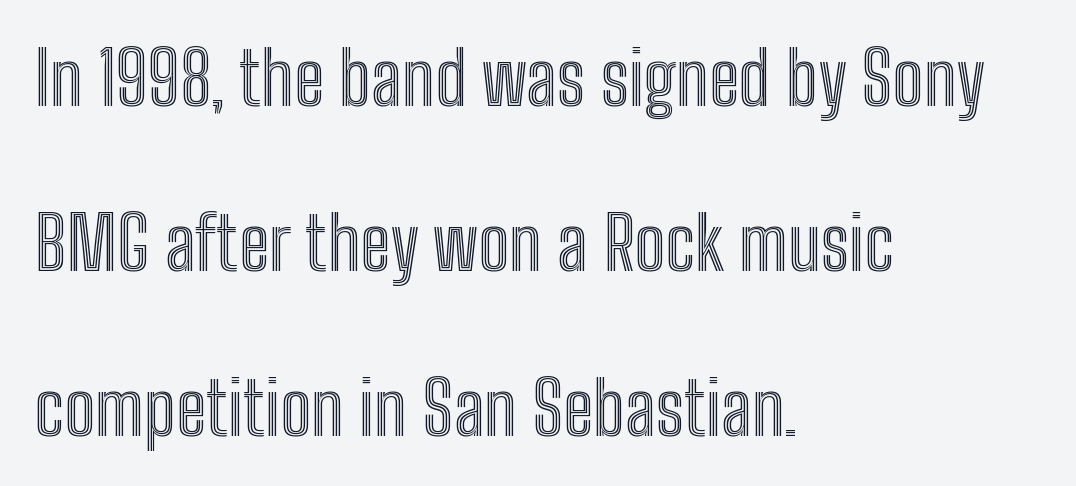
{"italic": "no", "width": "condensed", "x_height": "medium", "monospaced": "no", "underline": "no", "align": "left", "line_spacing": "loose", "line_spacing_ratio": 2.26, "letter_spacing": "normal", "letter_spacing_em": 0.0, "glyph_px": 73}
